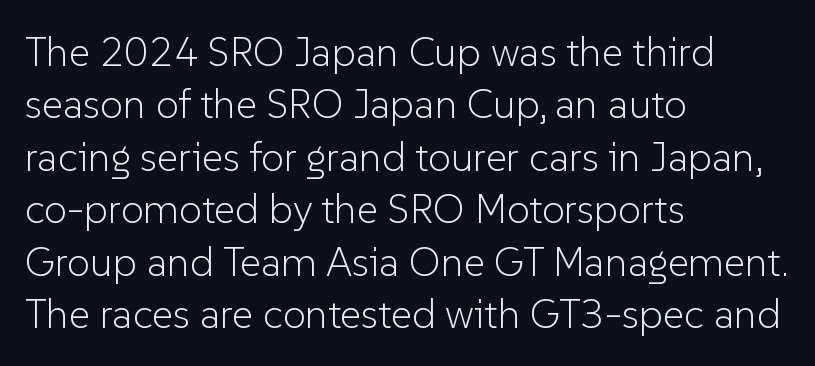
{"serif": "no", "italic": "no", "bold": "no", "weight": "light", "width": "normal", "stroke_contrast": "low", "x_height": "medium", "monospaced": "no", "underline": "no", "align": "left", "line_spacing": "normal", "line_spacing_ratio": 1.28, "letter_spacing": "normal", "letter_spacing_em": 0.0, "glyph_px": 41}
